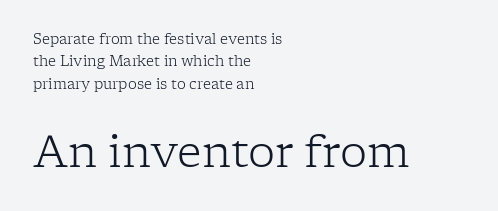
The block sitting lower on the canvas is the one with enlarged characters. Note the varied advance widths — an 'i' is clearly narrower than an 'm'. The rendering anchors every line to the left-hand side. Is there any slant? The stems are plumb. Little horizontal feet cap the strokes, marking this as serif type.
